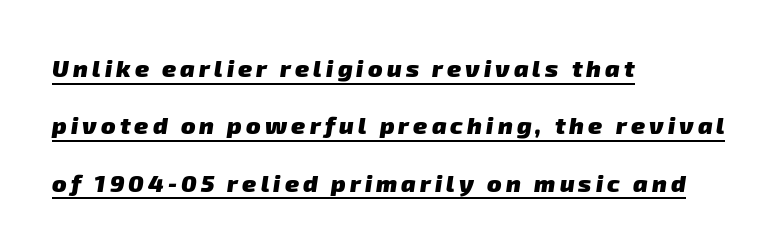
The rag falls on the right side of this text block. The characters look thick and weighty, a clear bold. Summary of vertical rhythm: relaxed, with wide interline spacing. Beneath each row of characters lies a ruled line.
